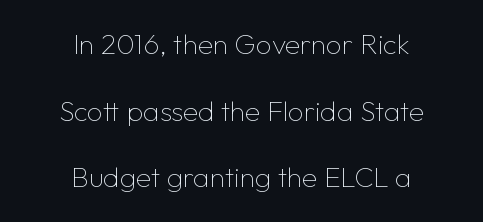
Q: Is the text bold? A: No.
Q: Is the text italic (slanted)? A: No, it is upright.
Q: Is the typeface a serif or a sans-serif typeface? A: Sans-serif.
Q: Is the text underlined? A: No.
Q: How is the paragraph aligned? A: Centered.
Q: Is the spacing between letters normal or unusually wide? A: Normal.
Q: Is the spacing between lines tight, normal or loose? A: Loose.
Q: Width (condensed, normal, or wide)? A: Normal.
Q: Stroke contrast? A: Low.
Q: x-height? A: Medium.
Q: Monospaced? A: No.
